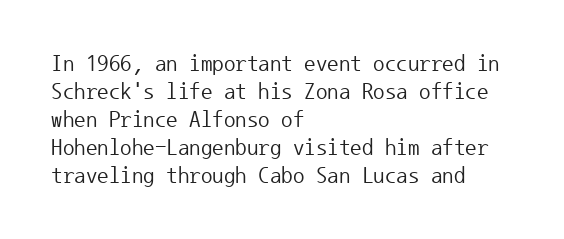
The image shows 23 px text type, upright; set left-aligned, line spacing 1.22x, normal letter spacing, not underlined.
